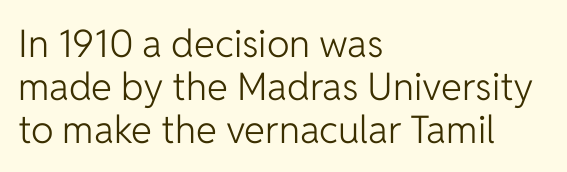
Q: Is the text bold? A: No.
Q: Is the text italic (slanted)? A: No, it is upright.
Q: Is the typeface a serif or a sans-serif typeface? A: Sans-serif.
Q: Is the text underlined? A: No.
Q: How is the paragraph aligned? A: Left-aligned.
Q: Is the spacing between letters normal or unusually wide? A: Normal.
Q: Is the spacing between lines tight, normal or loose? A: Tight.
Q: Width (condensed, normal, or wide)? A: Normal.
Q: Stroke contrast? A: Low.
Q: x-height? A: Medium.
Q: Monospaced? A: No.
